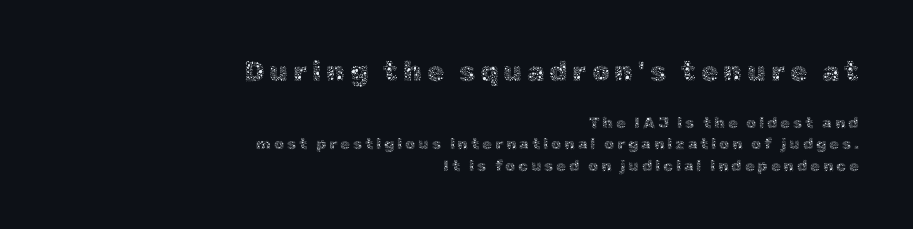
The image shows 28 px thin type, upright; set right-aligned, normal line spacing (1.32x), not underlined; the first (top) block is 1.75x larger; a medium x-height.
